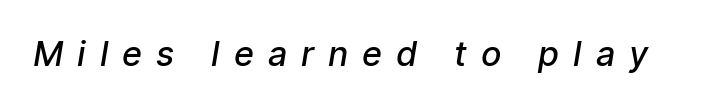
No feet cap the strokes, marking this as sans-serif type. Slightly chunky letters — semibold, I'd say, not full bold. Tracking value appears strongly positive — letters spread wide. Proportional: the letters do not fall into vertical columns.
